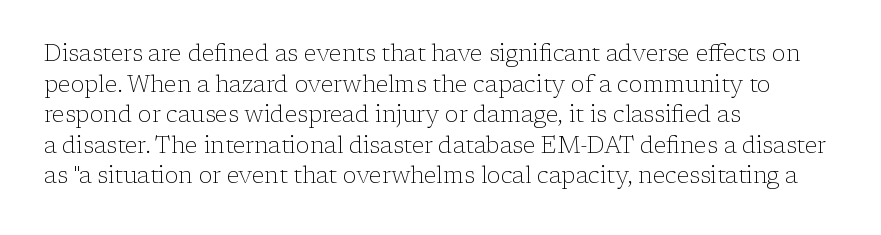
Vertical spacing — default. The text block is weighted toward the left margin, trailing off unevenly rightward. The baseline area is clear. These lines keep a tight, regular rhythm from letter to letter. No extra ink here — the face is not bold.
